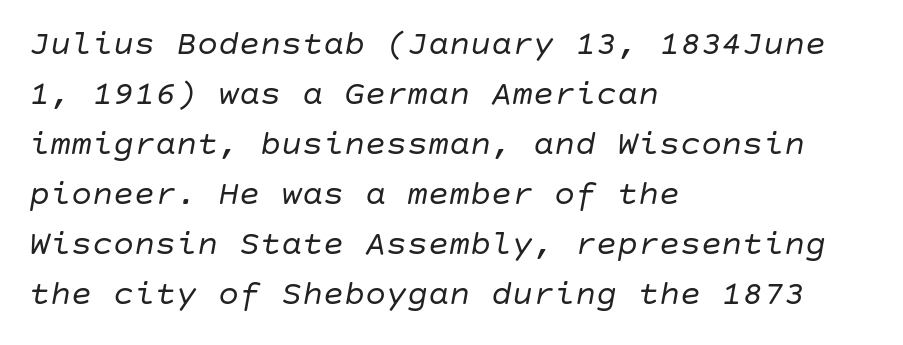
Q: Is the text bold? A: No.
Q: Is the text italic (slanted)? A: Yes, it leans right by about 10 degrees.
Q: Is the text underlined? A: No.
Q: How is the paragraph aligned? A: Left-aligned.
Q: Is the spacing between letters normal or unusually wide? A: Normal.
Q: Is the spacing between lines tight, normal or loose? A: Normal.
Q: Width (condensed, normal, or wide)? A: Normal.
Q: Stroke contrast? A: Low.
Q: x-height? A: Large.
